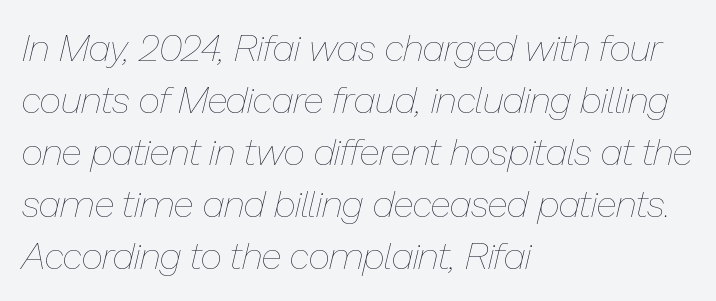
Here the designer chose a conventional face with non-uniform glyph widths. The passage is arranged the way most books set body copy — flush left. Regarding leading, the lines here are spaced in the standard way. Does the lettering tilt? It does — this is italic.
